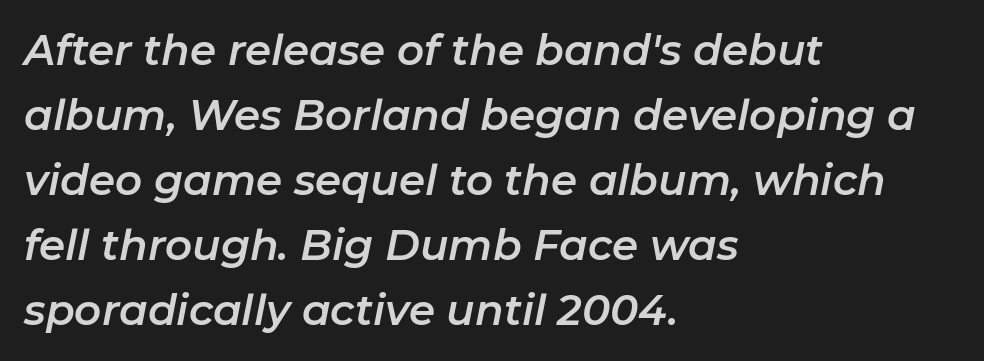
{"italic": "yes", "lean": "right", "slant_degrees": 11, "width": "normal", "stroke_contrast": "low", "x_height": "medium", "monospaced": "no", "underline": "no", "align": "left", "line_spacing": "normal", "line_spacing_ratio": 1.55, "letter_spacing": "normal", "letter_spacing_em": 0.0, "glyph_px": 42}
